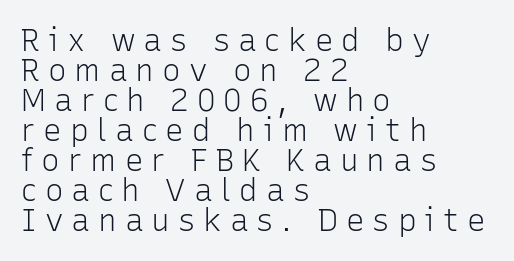
Q: Is the text bold? A: No.
Q: Is the text italic (slanted)? A: No, it is upright.
Q: Is the typeface a serif or a sans-serif typeface? A: Sans-serif.
Q: Is the text underlined? A: No.
Q: How is the paragraph aligned? A: Left-aligned.
Q: Is the spacing between letters normal or unusually wide? A: Unusually wide.
Q: Is the spacing between lines tight, normal or loose? A: Tight.
Q: Width (condensed, normal, or wide)? A: Normal.
Q: Stroke contrast? A: Low.
Q: x-height? A: Medium.
Q: Monospaced? A: No.
